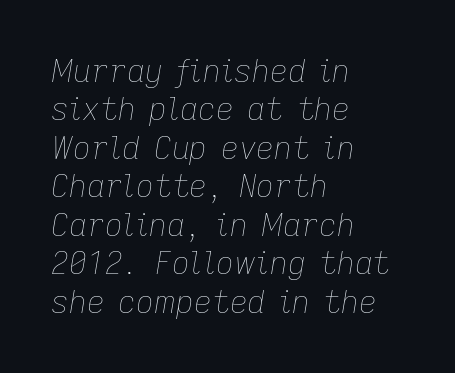
Q: Is the text bold? A: No.
Q: Is the text italic (slanted)? A: Yes, it leans right by about 9 degrees.
Q: Is the text underlined? A: No.
Q: How is the paragraph aligned? A: Left-aligned.
Q: Is the spacing between letters normal or unusually wide? A: Normal.
Q: Width (condensed, normal, or wide)? A: Normal.
Q: Stroke contrast? A: Low.
Q: x-height? A: Medium.
Q: Monospaced? A: No.
